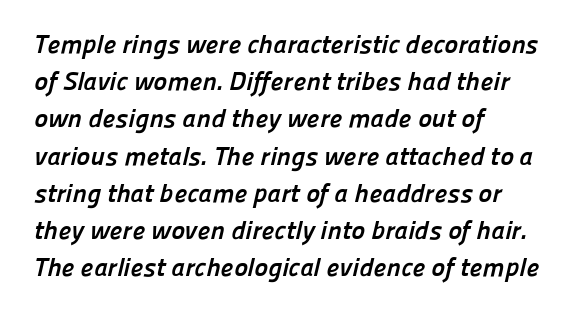
Q: Is the text bold? A: Yes.
Q: Is the text underlined? A: No.
Q: How is the paragraph aligned? A: Left-aligned.
Q: Is the spacing between letters normal or unusually wide? A: Normal.
Q: Is the spacing between lines tight, normal or loose? A: Normal.
